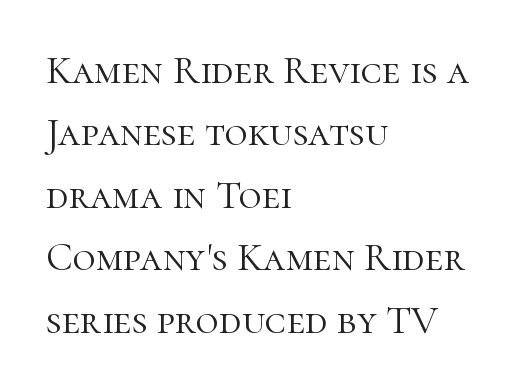
The image shows 40 px light serif type, upright; set left-aligned, normal line spacing (1.56x), normal letter spacing, not underlined; high stroke contrast and a medium x-height.
